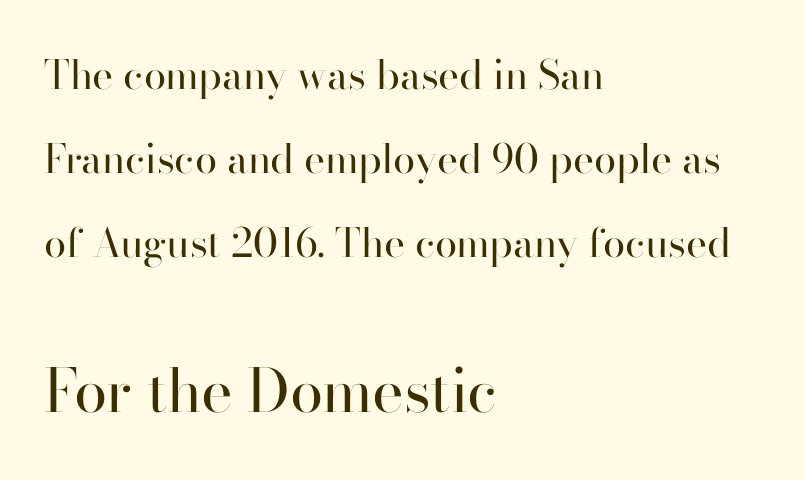
The image shows 60 px regular-weight serif type, upright; set left-aligned, loose line spacing (2.1x), normal letter spacing, not underlined; the second (bottom) block is 1.5x larger; high stroke contrast and a small x-height.
